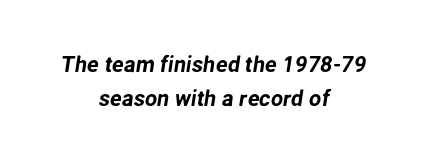
Quick note: interline space is typical. The space directly below the letters is spotless. These lines keep a tight, regular rhythm from letter to letter. Caption: multi-line text, centered on the measure.
